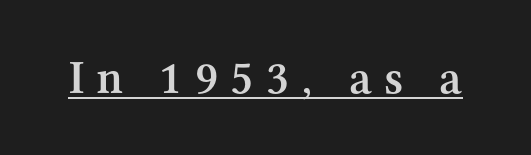
The type sits square on the baseline with zero lean. The rendering uses natural spacing where letterforms have individual widths. Glyph-to-glyph distance is far greater than everyday printed text. Check the space under the baseline: a stroke is drawn there. Each letter's strokes conclude with small projecting serifs.
